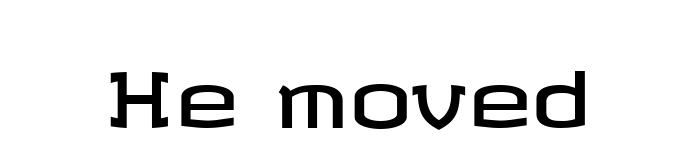
The lettering stays uniformly vertical, giving the passage a roman look. How are the letters spaced? Ordinarily, with no added tracking. Type style note: lacks serifs. Underlining? Definitely not there.
